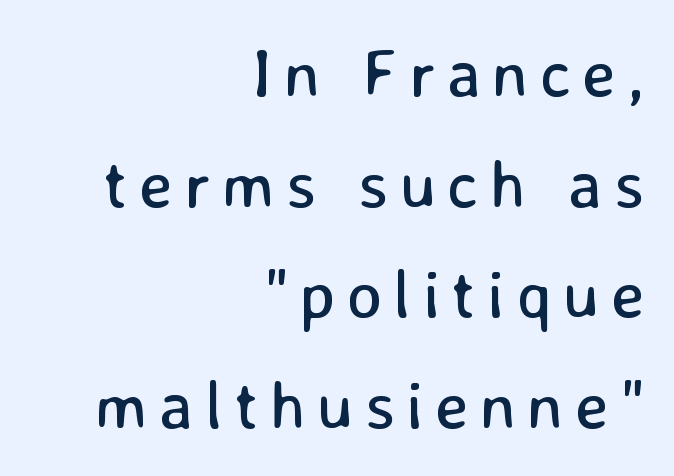
The image shows 67 px regular-weight sans-serif type, upright; set right-aligned, normal line spacing (1.65x), not underlined; low stroke contrast and a medium x-height.
